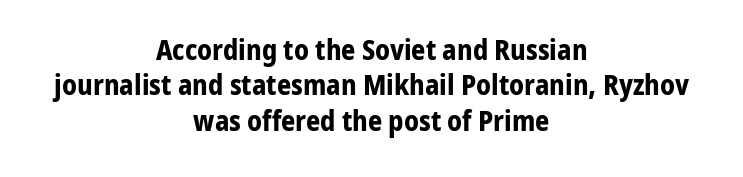
{"serif": "no", "italic": "no", "bold": "yes", "weight": "bold", "width": "normal", "stroke_contrast": "low", "x_height": "medium", "monospaced": "no", "underline": "no", "align": "center", "line_spacing": "normal", "line_spacing_ratio": 1.26, "letter_spacing": "normal", "letter_spacing_em": 0.0, "glyph_px": 28}
